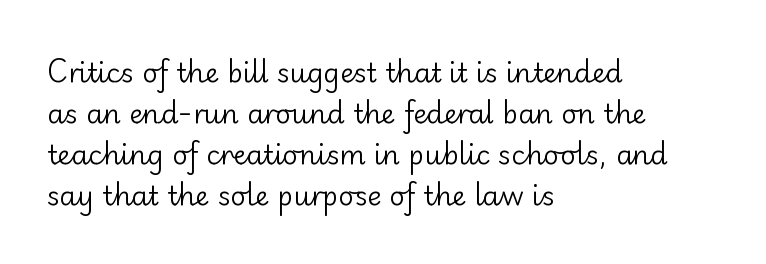
Q: Is the text bold? A: No.
Q: Is the text italic (slanted)? A: No, it is upright.
Q: Is the text underlined? A: No.
Q: How is the paragraph aligned? A: Left-aligned.
Q: Is the spacing between letters normal or unusually wide? A: Normal.
Q: Is the spacing between lines tight, normal or loose? A: Normal.
